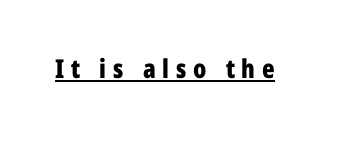
{"italic": "no", "bold": "yes", "underline": "yes", "letter_spacing": "wide", "letter_spacing_em": 0.26, "glyph_px": 26}
